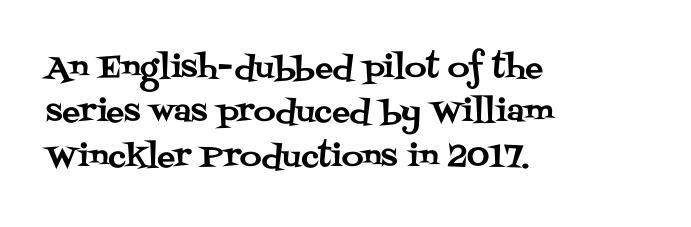
{"serif": "yes", "italic": "no", "width": "normal", "stroke_contrast": "medium", "x_height": "large", "monospaced": "no", "underline": "no", "align": "left", "line_spacing": "normal", "line_spacing_ratio": 1.48, "letter_spacing": "normal", "letter_spacing_em": 0.0, "glyph_px": 30}
